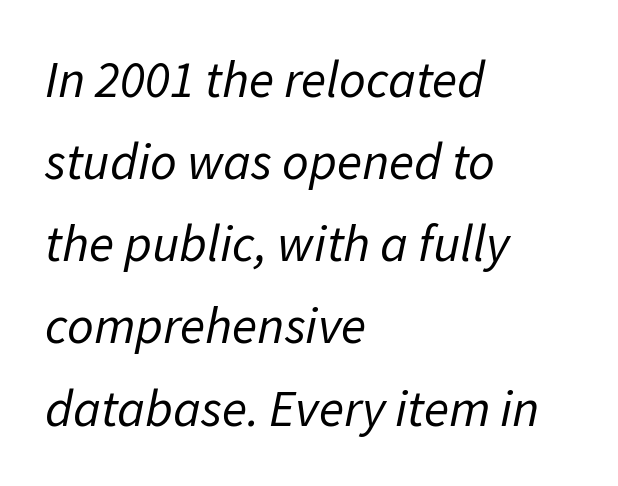
{"italic": "yes", "lean": "right", "slant_degrees": 11, "bold": "no", "weight": "regular", "width": "normal", "stroke_contrast": "low", "x_height": "medium", "monospaced": "no", "underline": "no", "align": "left", "line_spacing": "normal", "line_spacing_ratio": 1.58, "letter_spacing": "normal", "letter_spacing_em": 0.0, "glyph_px": 52}
